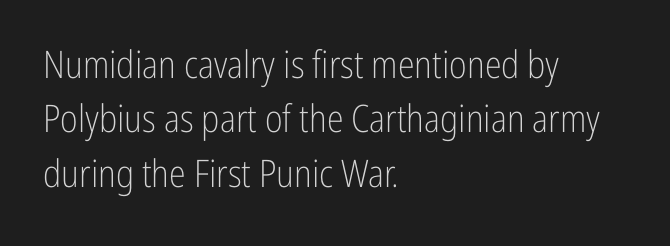
The image shows 38 px light, condensed sans-serif type, upright; set left-aligned, normal line spacing (1.43x), normal letter spacing, not underlined; low stroke contrast and a medium x-height.
